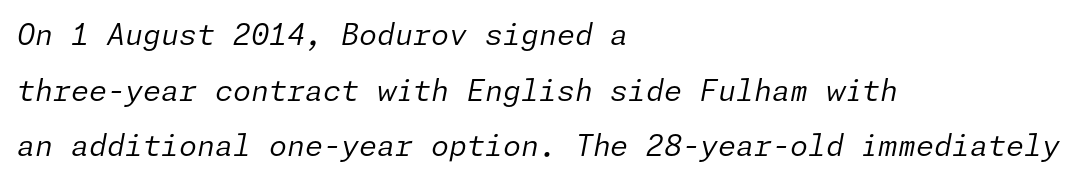
Beneath every word, the page is bare. Compared with ordinary roman type, these characters are visibly tilted. Leading is clearly above the norm, producing a sparse column. Visually the block forms a straight wall on the left and a jagged coastline on the right. No heavy texture on the line: the type isn't bold. Short note: letters normally spaced.
